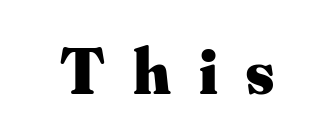
The text was rendered using a seriffed face with decorative stroke endings. Is the letter spacing exaggerated? Yes — the characters are pushed far apart. Students, this is bold: see how much ink each stroke carries. The lettering holds an erect, upright posture throughout. Beneath every word, the page is bare. The rendering uses natural spacing where letterforms have individual widths.
